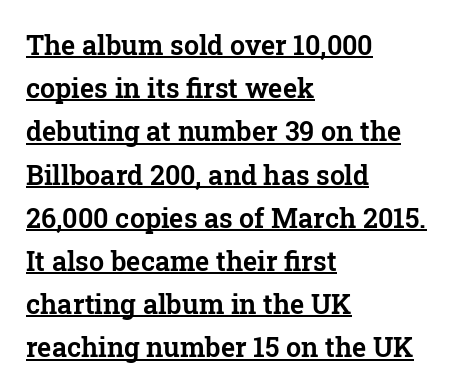
{"italic": "no", "underline": "yes", "align": "left", "line_spacing": "normal", "line_spacing_ratio": 1.6, "letter_spacing": "normal", "letter_spacing_em": 0.0, "glyph_px": 27}
